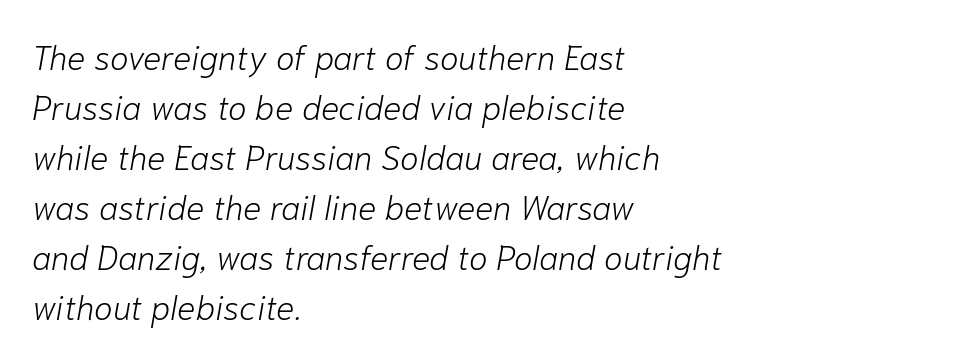
Q: Is the text bold? A: No.
Q: Is the text italic (slanted)? A: Yes, it leans right by about 10 degrees.
Q: Is the text underlined? A: No.
Q: How is the paragraph aligned? A: Left-aligned.
Q: Is the spacing between letters normal or unusually wide? A: Normal.
Q: Is the spacing between lines tight, normal or loose? A: Normal.
Q: Width (condensed, normal, or wide)? A: Normal.
Q: Stroke contrast? A: Low.
Q: x-height? A: Medium.
Q: Monospaced? A: No.
